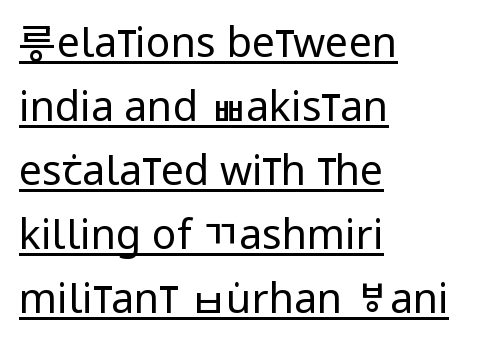
The image shows 41 px regular-weight, condensed sans-serif type, upright; set left-aligned, normal line spacing (1.56x), normal letter spacing, underlined; low stroke contrast and a large x-height.
